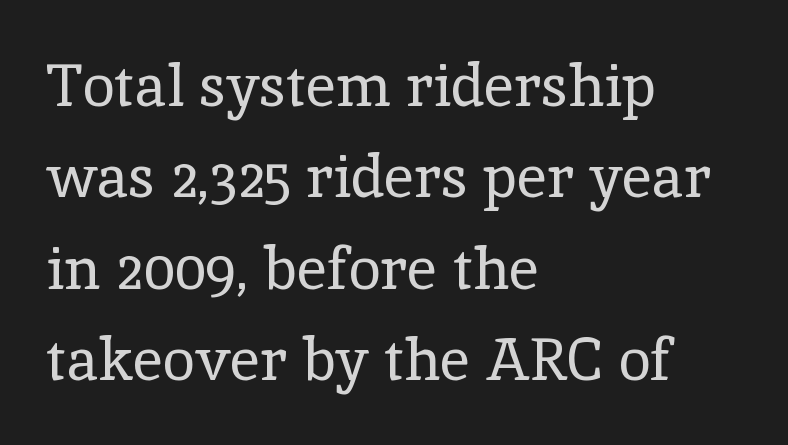
The image shows 59 px regular-weight serif type, upright; set left-aligned, normal line spacing (1.55x), normal letter spacing, not underlined; a medium x-height.
